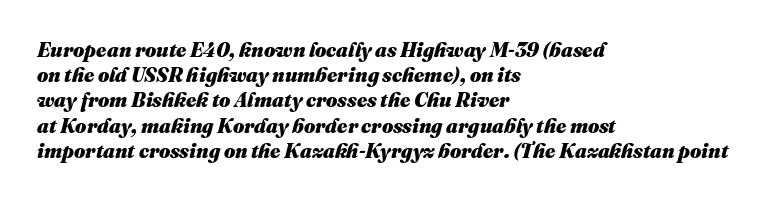
The image shows 20 px bold type, italic (leaning right); set left-aligned, normal line spacing (1.26x), normal letter spacing, not underlined.
